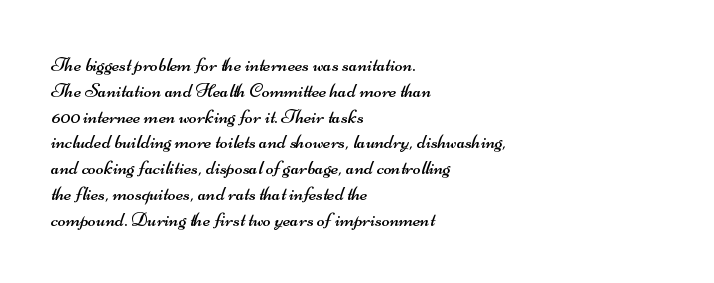
The image shows 21 px text type; set left-aligned, line spacing 1.23x, normal letter spacing, not underlined.
